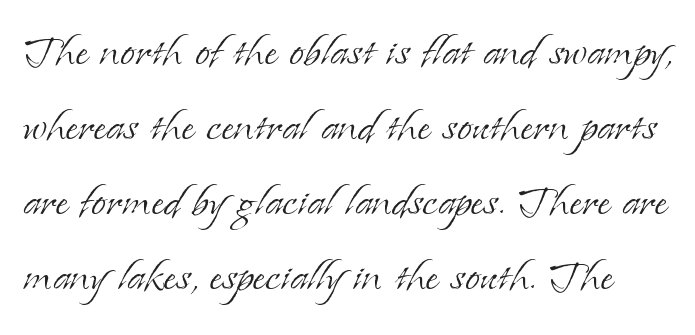
Q: Is the text bold? A: No.
Q: Is the text italic (slanted)? A: Yes.
Q: Is the typeface a serif or a sans-serif typeface? A: Serif.
Q: Is the text underlined? A: No.
Q: Is the spacing between letters normal or unusually wide? A: Normal.
Q: Is the spacing between lines tight, normal or loose? A: Normal.
Q: Width (condensed, normal, or wide)? A: Normal.
Q: Stroke contrast? A: Low.
Q: x-height? A: Small.
Q: Monospaced? A: No.
